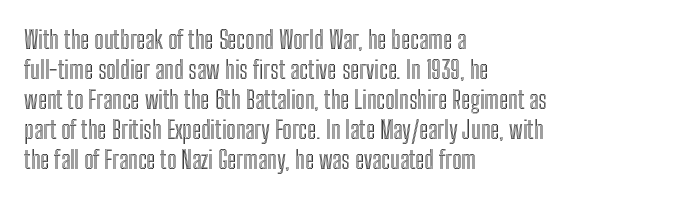
{"italic": "no", "underline": "no", "align": "left", "line_spacing_ratio": 1.2, "letter_spacing": "normal", "letter_spacing_em": 0.0, "glyph_px": 25}
